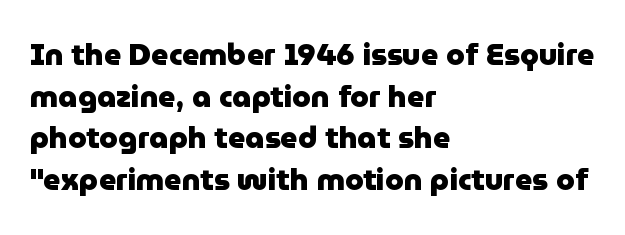
Typographically, this falls in the sans-serif category. Note the varied advance widths — an 'i' is clearly narrower than an 'm'. The setting favours the left margin, as ordinary paragraphs usually do. Glyph-to-glyph distance matches everyday printed text. The axis of the letterforms is exactly vertical. The passage shown is emphatically bold.
